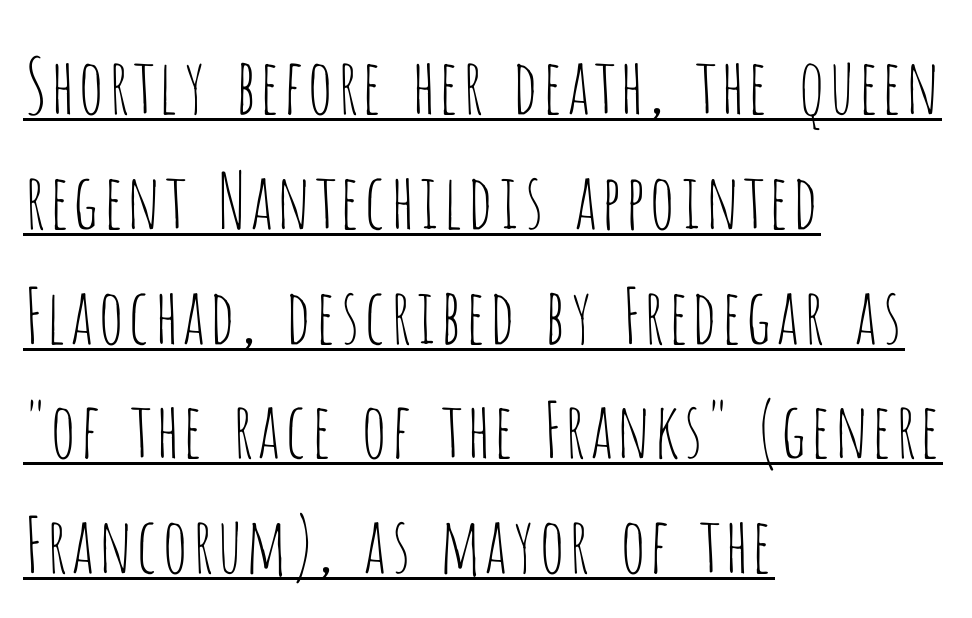
The vertical gap from one line to the next is medium. The letters carry no serifs — their stems end cleanly without finishing strokes. On a weight scale, this lands at 450 or below. Has an underline been added? It has. In CSS terms this would be text-align: left. The horizontal fit of the characters is conventional and even.
